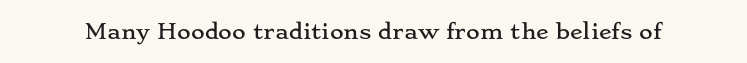
{"italic": "no", "underline": "no", "letter_spacing": "normal", "letter_spacing_em": 0.0, "glyph_px": 21}
